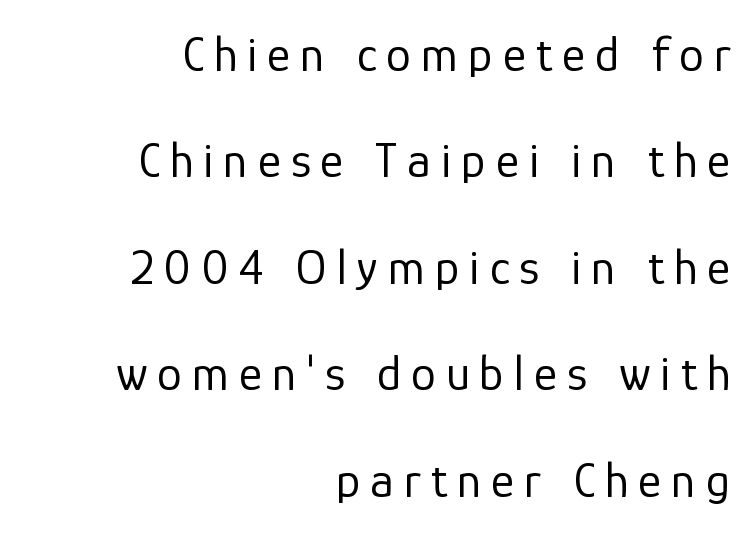
{"serif": "no", "italic": "no", "bold": "no", "weight": "regular", "width": "normal", "stroke_contrast": "low", "x_height": "medium", "monospaced": "no", "underline": "no", "align": "right", "line_spacing": "loose", "line_spacing_ratio": 2.13, "letter_spacing": "wide", "letter_spacing_em": 0.2, "glyph_px": 50}
